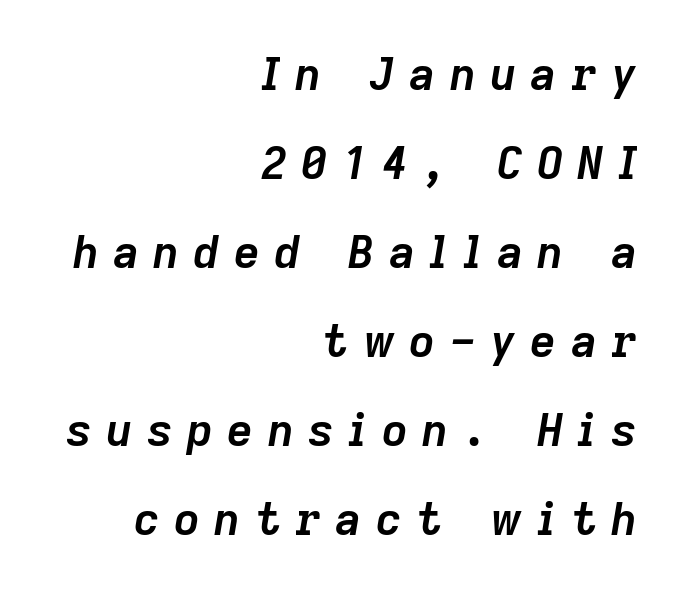
The image shows 45 px semibold type, italic (leaning right); set right-aligned, loose line spacing (1.98x), unusually wide letter spacing (+0.32 em), not underlined; low stroke contrast and a medium x-height.
